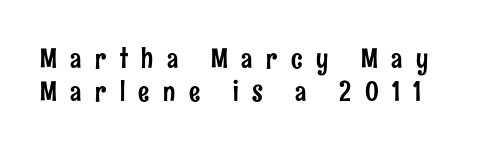
Q: Is the text italic (slanted)? A: No, it is upright.
Q: Is the typeface a serif or a sans-serif typeface? A: Sans-serif.
Q: Is the text underlined? A: No.
Q: Is the spacing between letters normal or unusually wide? A: Unusually wide.
Q: Width (condensed, normal, or wide)? A: Condensed.
Q: Stroke contrast? A: Low.
Q: x-height? A: Medium.
Q: Monospaced? A: No.
